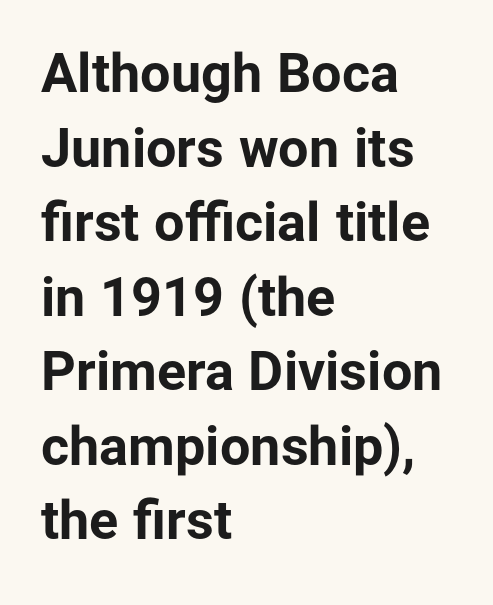
A typesetter would mark this as roman, not italic. The gap between lines stays unmarked. The face used here is proportionally spaced, like ordinary book or web type. On the weight axis this lands at bold, roughly 700. Observe the ordinary spacing: letters are neighbours, not strangers.
